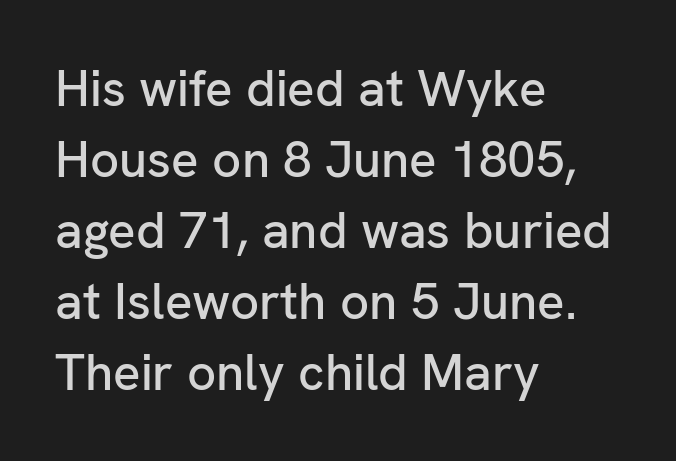
The image shows 51 px sans-serif type, upright; set left-aligned, normal line spacing (1.39x), normal letter spacing, not underlined; low stroke contrast and a medium x-height.
